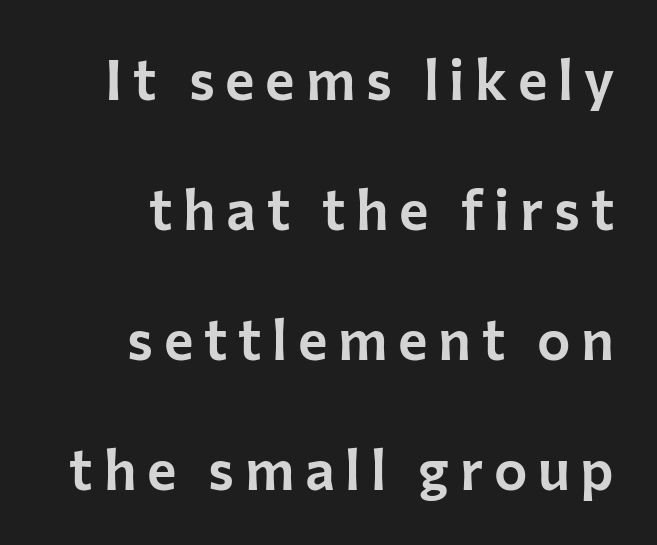
The image shows 56 px sans-serif type, upright; set loose line spacing (2.32x), not underlined; low stroke contrast and a medium x-height.
